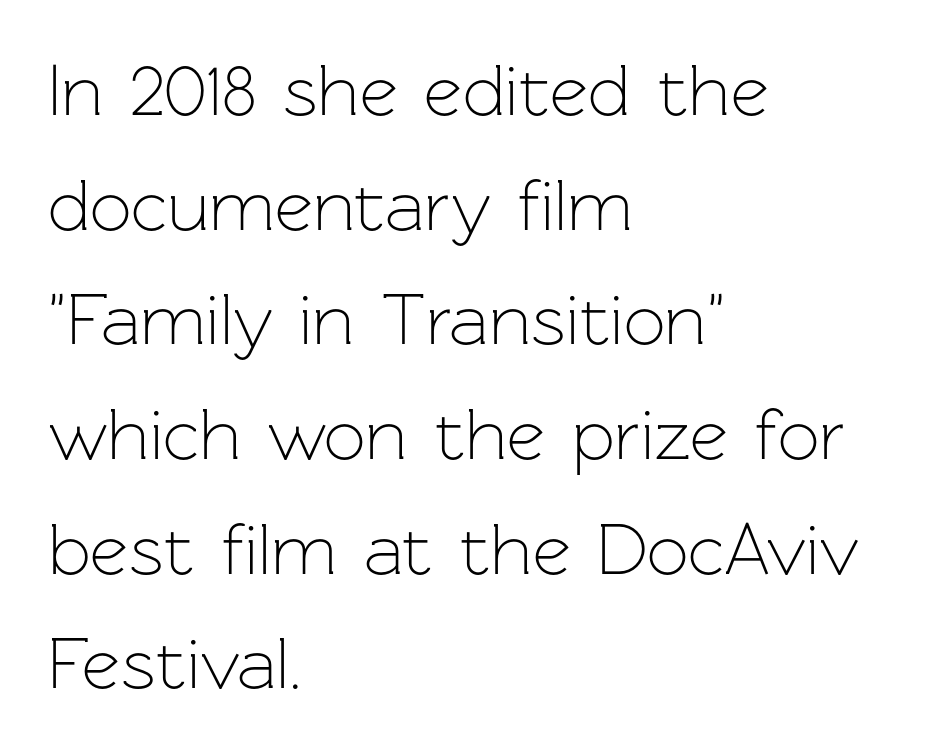
The image shows 74 px light sans-serif type, upright; set left-aligned, normal line spacing (1.55x), normal letter spacing, not underlined; low stroke contrast and a medium x-height.
